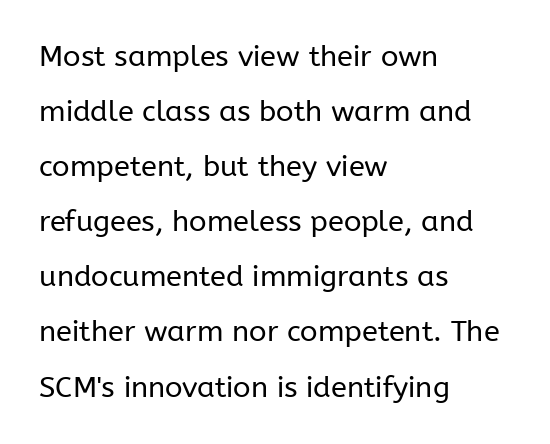
The image shows 29 px regular-weight sans-serif type, upright; set left-aligned, loose line spacing (1.9x), normal letter spacing, not underlined; low stroke contrast and a medium x-height.
